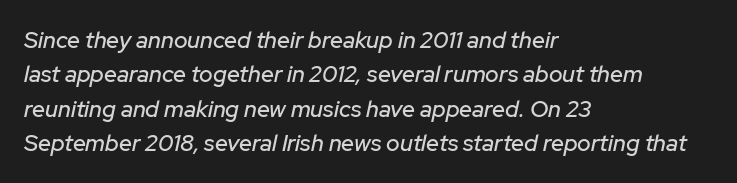
Compared with ordinary roman type, these characters are visibly tilted. A student would call this left alignment; a typographer would say flush left, rag right. Look at the tracking — it's just the regular setting, nothing added. Clear beneath every line of the passage. These lines sit exactly where default settings would place them.
